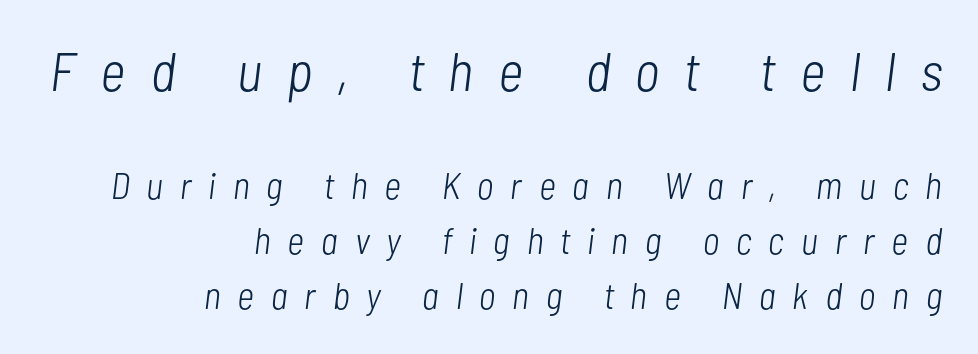
The image shows 55 px light, condensed type, italic (leaning right); set right-aligned, normal line spacing (1.49x), unusually wide letter spacing (+0.46 em), not underlined; the first (top) block is 1.49x larger; low stroke contrast and a medium x-height.
